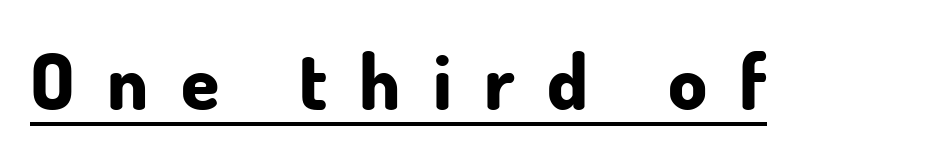
The image shows 77 px bold sans-serif type, upright; set unusually wide letter spacing (+0.42 em), underlined; low stroke contrast and a small x-height.
